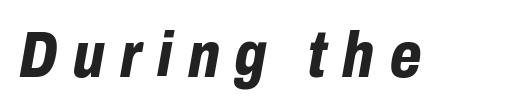
{"italic": "yes", "lean": "right", "slant_degrees": 10, "bold": "yes", "weight": "bold", "width": "condensed", "stroke_contrast": "low", "x_height": "medium", "monospaced": "no", "underline": "no", "letter_spacing": "wide", "letter_spacing_em": 0.24, "glyph_px": 65}
